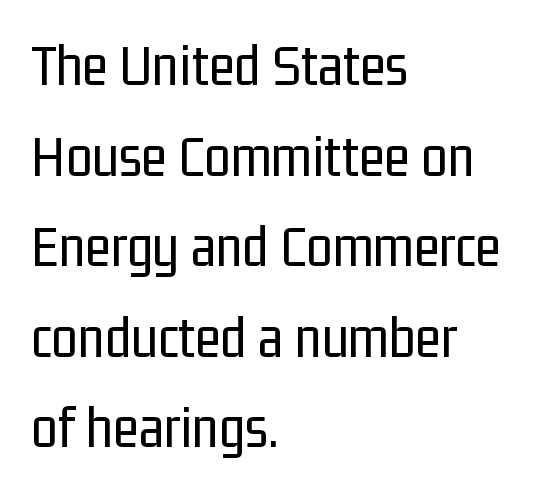
{"serif": "no", "italic": "no", "bold": "no", "weight": "regular", "width": "condensed", "stroke_contrast": "low", "x_height": "medium", "monospaced": "no", "underline": "no", "align": "left", "line_spacing": "normal", "line_spacing_ratio": 1.51, "letter_spacing": "normal", "letter_spacing_em": 0.0, "glyph_px": 60}
